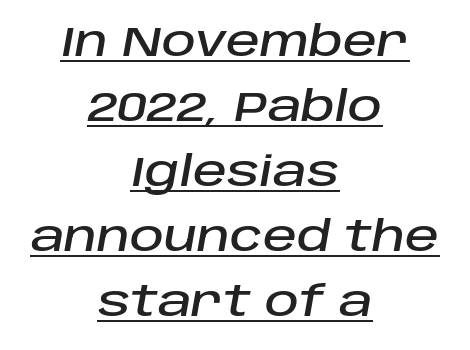
{"italic": "yes", "lean": "right", "slant_degrees": 10, "width": "normal", "stroke_contrast": "low", "x_height": "large", "monospaced": "no", "underline": "yes", "align": "center", "line_spacing": "normal", "line_spacing_ratio": 1.55, "letter_spacing": "normal", "letter_spacing_em": 0.0, "glyph_px": 42}
